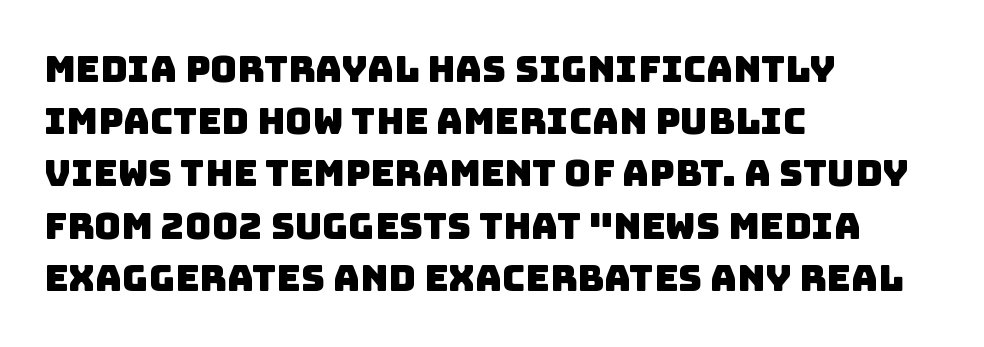
Q: Is the typeface a serif or a sans-serif typeface? A: Sans-serif.
Q: Is the text underlined? A: No.
Q: How is the paragraph aligned? A: Left-aligned.
Q: Is the spacing between letters normal or unusually wide? A: Normal.
Q: Is the spacing between lines tight, normal or loose? A: Normal.
Q: Width (condensed, normal, or wide)? A: Normal.
Q: Stroke contrast? A: Low.
Q: x-height? A: Large.
Q: Monospaced? A: No.
